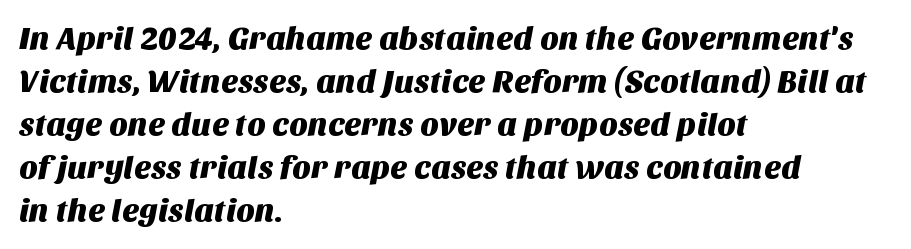
Q: Is the typeface a serif or a sans-serif typeface? A: Sans-serif.
Q: Is the text underlined? A: No.
Q: How is the paragraph aligned? A: Left-aligned.
Q: Is the spacing between letters normal or unusually wide? A: Normal.
Q: Is the spacing between lines tight, normal or loose? A: Normal.
Q: Width (condensed, normal, or wide)? A: Normal.
Q: Stroke contrast? A: Medium.
Q: x-height? A: Large.
Q: Monospaced? A: No.
